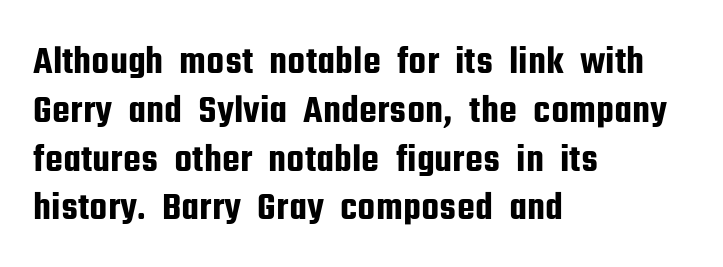
Q: Is the text italic (slanted)? A: No, it is upright.
Q: Is the typeface a serif or a sans-serif typeface? A: Sans-serif.
Q: Is the text underlined? A: No.
Q: How is the paragraph aligned? A: Left-aligned.
Q: Is the spacing between letters normal or unusually wide? A: Normal.
Q: Width (condensed, normal, or wide)? A: Condensed.
Q: Stroke contrast? A: Low.
Q: x-height? A: Medium.
Q: Monospaced? A: No.
